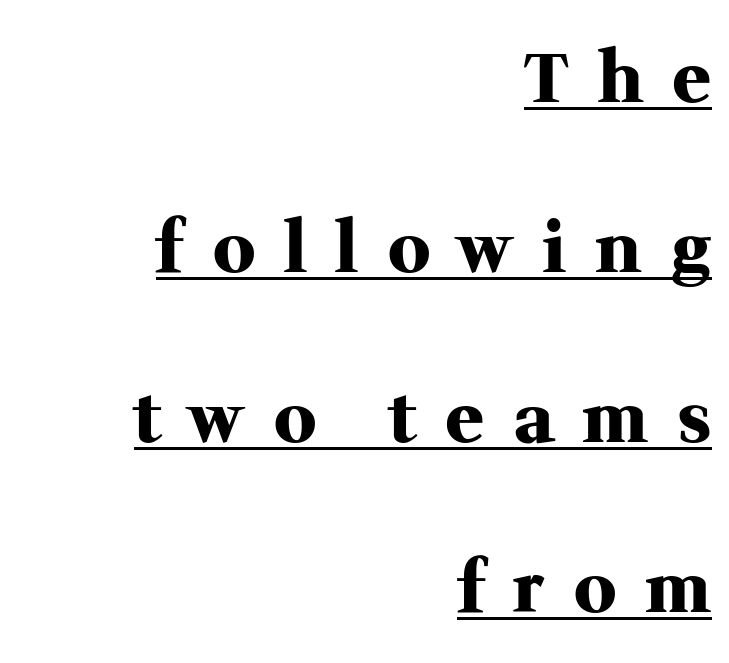
Q: Is the text bold? A: Yes.
Q: Is the text italic (slanted)? A: No, it is upright.
Q: Is the typeface a serif or a sans-serif typeface? A: Serif.
Q: Is the text underlined? A: Yes.
Q: How is the paragraph aligned? A: Right-aligned.
Q: Is the spacing between letters normal or unusually wide? A: Unusually wide.
Q: Is the spacing between lines tight, normal or loose? A: Loose.
Q: Width (condensed, normal, or wide)? A: Normal.
Q: Stroke contrast? A: Medium.
Q: x-height? A: Medium.
Q: Monospaced? A: No.
